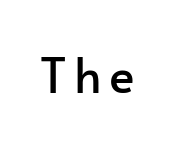
The image shows 48 px sans-serif type, upright; set not underlined; low stroke contrast and a small x-height.
